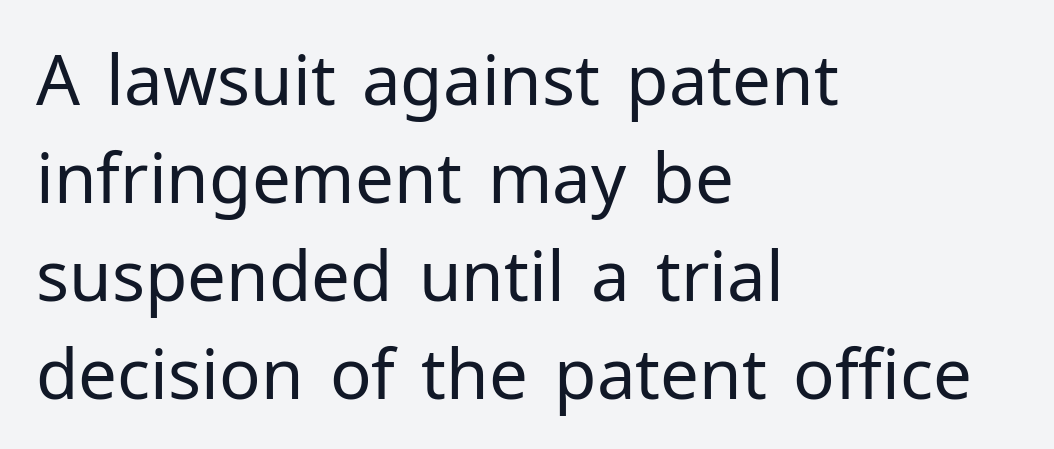
The image shows 69 px regular-weight sans-serif type, upright; set left-aligned, normal line spacing (1.42x), normal letter spacing, not underlined; low stroke contrast and a medium x-height.
